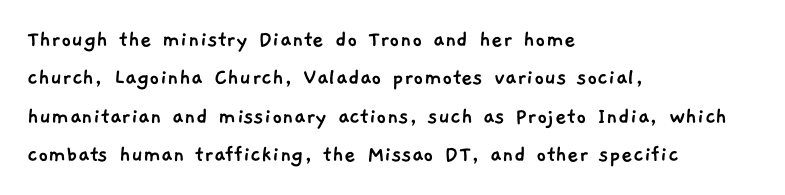
Q: Is the text underlined? A: No.
Q: How is the paragraph aligned? A: Left-aligned.
Q: Is the spacing between letters normal or unusually wide? A: Normal.
Q: Is the spacing between lines tight, normal or loose? A: Normal.
